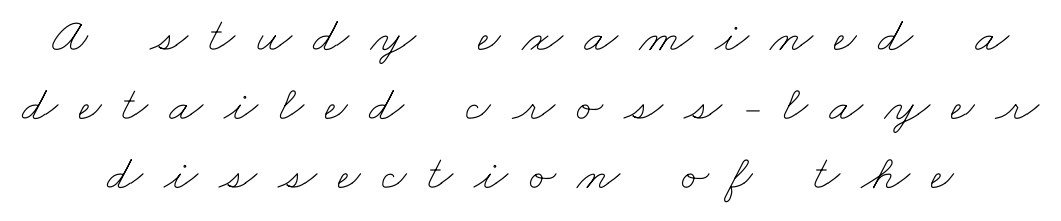
Ink coverage per letter is moderate at most. Tracking here is generous; glyphs stand well apart from one another. The leading is moderate, giving the passage an even texture. A typesetter would call this proportional, since set widths differ per character. A bare baseline throughout the passage.
